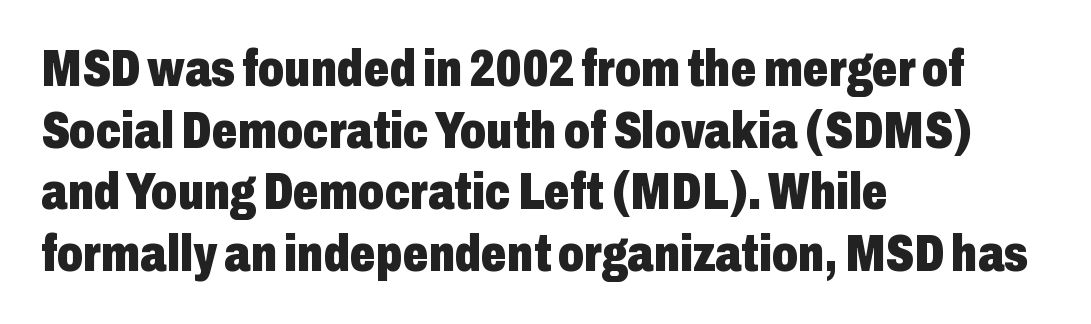
{"serif": "no", "italic": "no", "bold": "yes", "weight": "heavy", "width": "condensed", "stroke_contrast": "low", "x_height": "medium", "monospaced": "no", "underline": "no", "align": "left", "line_spacing_ratio": 1.21, "letter_spacing": "normal", "letter_spacing_em": 0.0, "glyph_px": 51}
